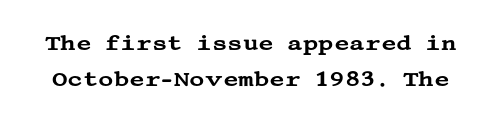
Q: Is the text italic (slanted)? A: No, it is upright.
Q: Is the text underlined? A: No.
Q: Is the spacing between letters normal or unusually wide? A: Normal.
Q: Is the spacing between lines tight, normal or loose? A: Normal.
